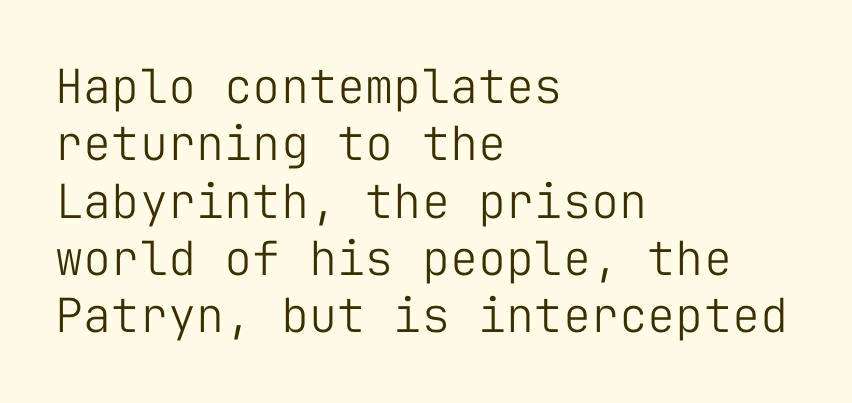
{"serif": "no", "italic": "no", "bold": "no", "weight": "light", "width": "normal", "stroke_contrast": "low", "x_height": "medium", "monospaced": "yes", "underline": "no", "align": "left", "line_spacing_ratio": 1.22, "letter_spacing": "normal", "letter_spacing_em": 0.0, "glyph_px": 47}
